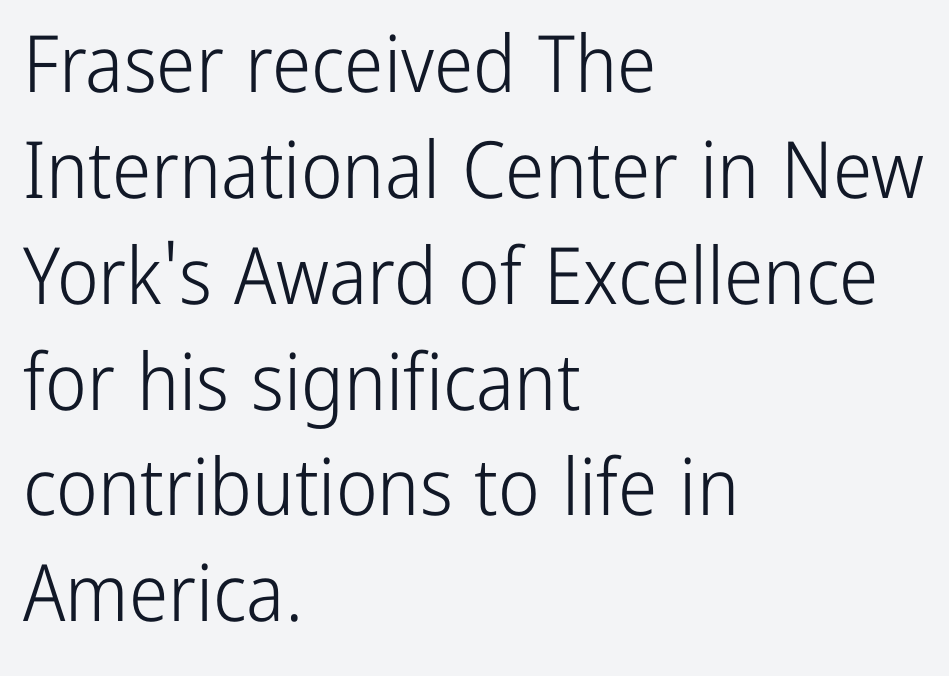
Q: Is the text bold? A: No.
Q: Is the text italic (slanted)? A: No, it is upright.
Q: Is the typeface a serif or a sans-serif typeface? A: Sans-serif.
Q: Is the text underlined? A: No.
Q: How is the paragraph aligned? A: Left-aligned.
Q: Is the spacing between letters normal or unusually wide? A: Normal.
Q: Is the spacing between lines tight, normal or loose? A: Normal.
Q: Width (condensed, normal, or wide)? A: Condensed.
Q: Stroke contrast? A: Low.
Q: x-height? A: Medium.
Q: Monospaced? A: No.
